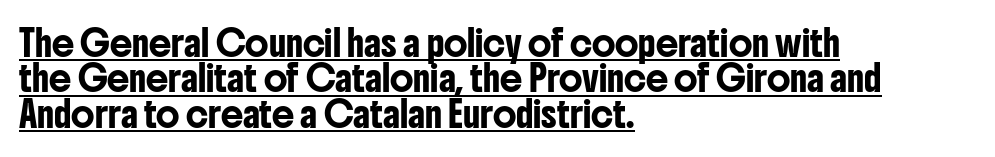
The image shows 25 px text type, upright; set left-aligned, normal line spacing (1.42x), normal letter spacing, underlined.
